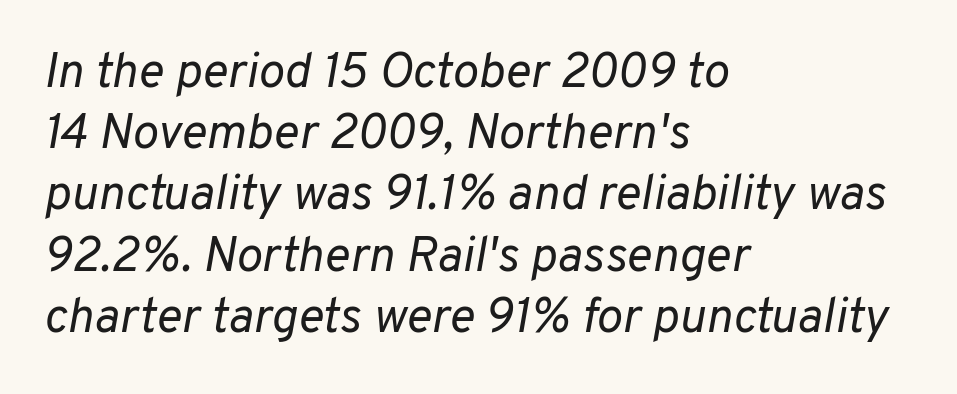
{"italic": "yes", "lean": "right", "slant_degrees": 10, "bold": "no", "weight": "regular", "width": "normal", "stroke_contrast": "low", "x_height": "medium", "monospaced": "no", "underline": "no", "align": "left", "line_spacing": "normal", "line_spacing_ratio": 1.25, "letter_spacing": "normal", "letter_spacing_em": 0.0, "glyph_px": 49}
